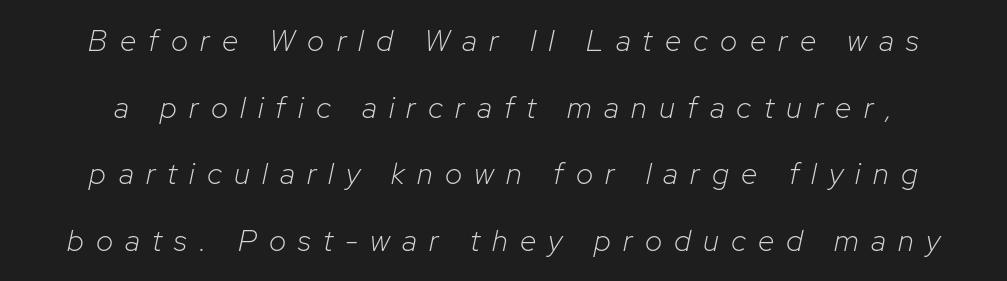
Q: Is the text bold? A: No.
Q: Is the text italic (slanted)? A: Yes, it leans right by about 12 degrees.
Q: Is the text underlined? A: No.
Q: Is the spacing between letters normal or unusually wide? A: Unusually wide.
Q: Is the spacing between lines tight, normal or loose? A: Loose.
Q: Width (condensed, normal, or wide)? A: Normal.
Q: Stroke contrast? A: Low.
Q: x-height? A: Medium.
Q: Monospaced? A: No.
